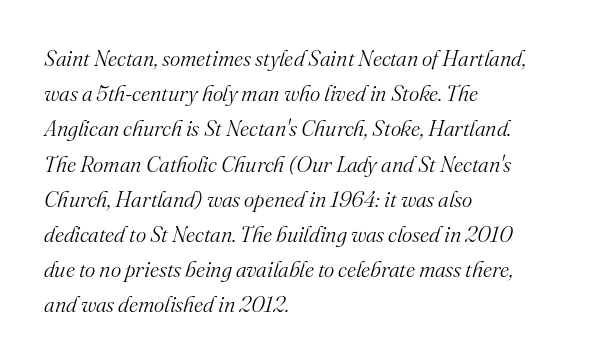
The image shows 22 px text type, italic (leaning right); set left-aligned, normal line spacing (1.6x), normal letter spacing, not underlined.
